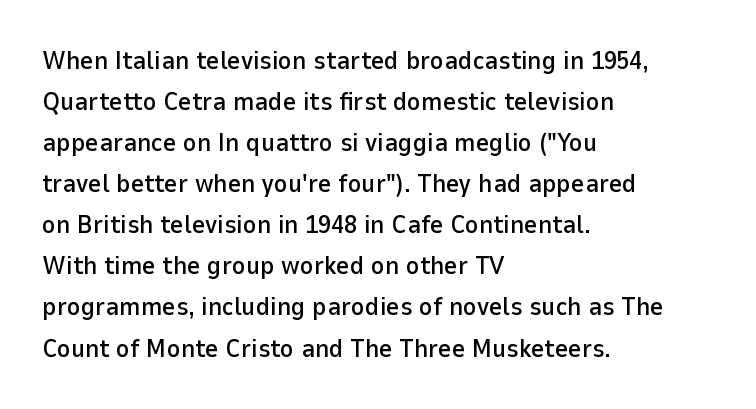
{"italic": "no", "underline": "no", "align": "left", "line_spacing": "normal", "line_spacing_ratio": 1.58, "letter_spacing": "normal", "letter_spacing_em": 0.0, "glyph_px": 26}
